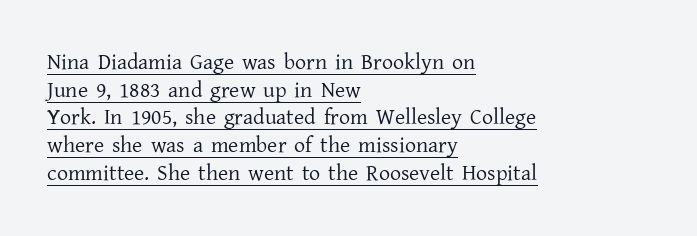
Q: Is the text bold? A: No.
Q: Is the text italic (slanted)? A: No, it is upright.
Q: Is the text underlined? A: Yes.
Q: How is the paragraph aligned? A: Left-aligned.
Q: Is the spacing between letters normal or unusually wide? A: Normal.
Q: Is the spacing between lines tight, normal or loose? A: Normal.
